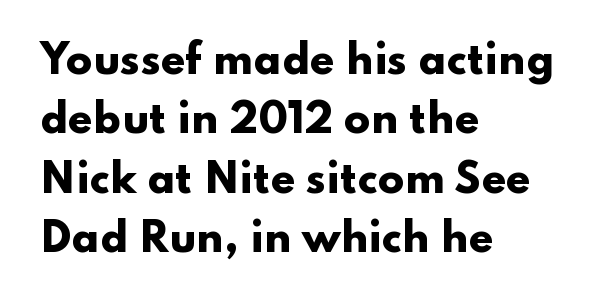
The face used here is rendered with its standard letterfit. Set as a true bold cut, around the 700 mark. What's the leading like? Ordinary, nothing unusual. Unmarked baselines from the first word to the last. The axis of the letterforms is exactly vertical.
